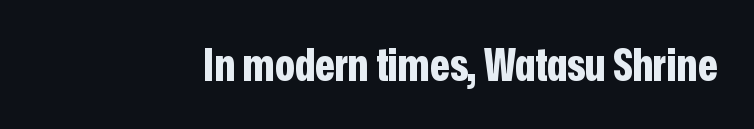
{"serif": "no", "italic": "no", "bold": "yes", "weight": "bold", "width": "condensed", "stroke_contrast": "low", "x_height": "medium", "monospaced": "no", "underline": "no", "letter_spacing": "normal", "letter_spacing_em": 0.0, "glyph_px": 45}
